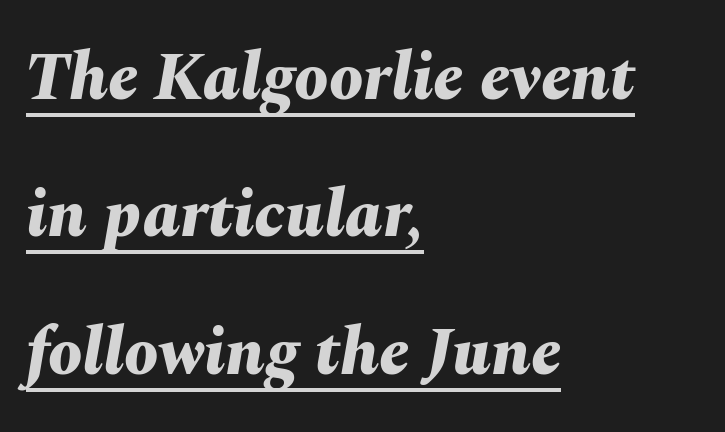
{"italic": "yes", "lean": "right", "slant_degrees": 10, "bold": "yes", "weight": "bold", "width": "normal", "stroke_contrast": "medium", "x_height": "medium", "monospaced": "no", "underline": "yes", "align": "left", "line_spacing": "loose", "line_spacing_ratio": 2.02, "letter_spacing": "normal", "letter_spacing_em": 0.0, "glyph_px": 68}
